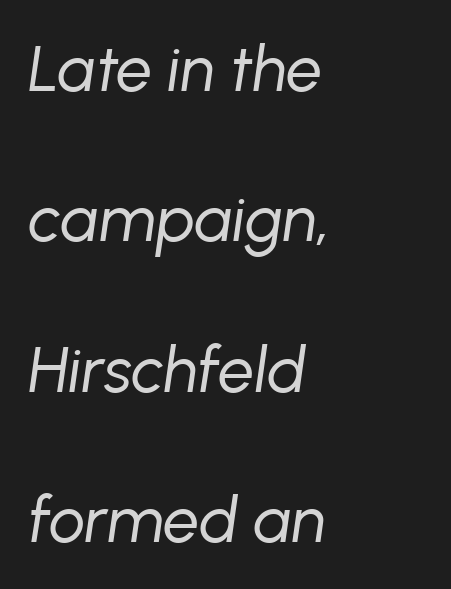
{"italic": "yes", "lean": "right", "slant_degrees": 8, "bold": "no", "weight": "regular", "width": "normal", "stroke_contrast": "low", "x_height": "medium", "monospaced": "no", "underline": "no", "align": "left", "line_spacing": "loose", "line_spacing_ratio": 2.35, "letter_spacing": "normal", "letter_spacing_em": 0.0, "glyph_px": 64}
